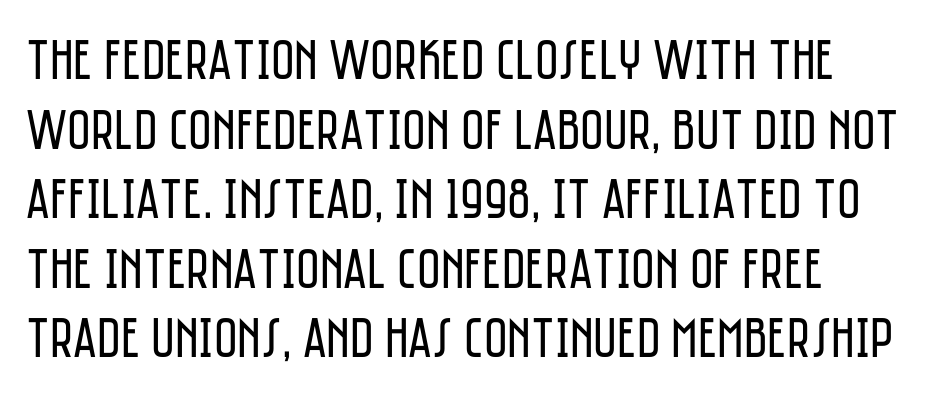
{"serif": "no", "italic": "no", "bold": "no", "weight": "regular", "width": "condensed", "stroke_contrast": "low", "x_height": "large", "monospaced": "no", "underline": "no", "align": "left", "line_spacing_ratio": 1.22, "letter_spacing": "normal", "letter_spacing_em": 0.0, "glyph_px": 57}
